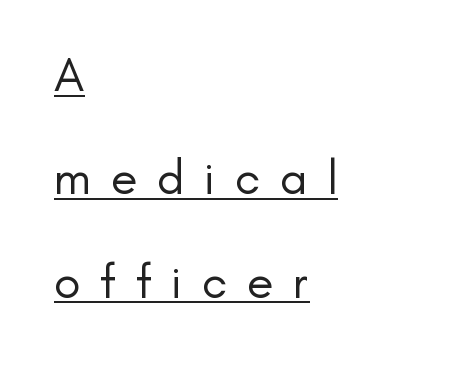
The typesetting does not lean heavy: it is not bold. The face used here is a sans, in the tradition of grotesques and geometrics. This is underlined copy, the kind a proofreader might mark for attention. Baseline-to-baseline distance is far greater than the letter height. Ordinary non-slanted type is in use.
